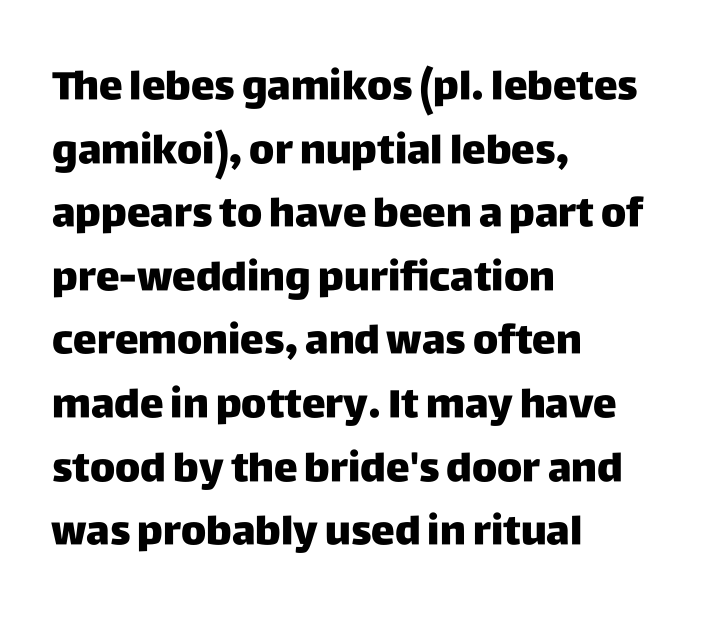
The image shows 40 px heavy sans-serif type, upright; set left-aligned, normal line spacing (1.59x), normal letter spacing, not underlined; low stroke contrast and a large x-height.
